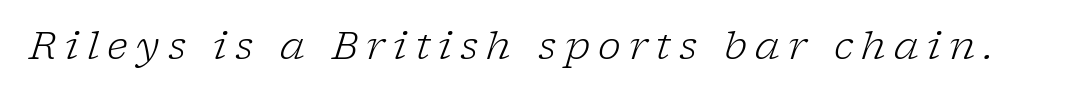
{"serif": "yes", "italic": "yes", "lean": "right", "slant_degrees": 17, "bold": "no", "weight": "light", "width": "normal", "stroke_contrast": "low", "x_height": "medium", "monospaced": "no", "underline": "no", "letter_spacing": "wide", "letter_spacing_em": 0.21, "glyph_px": 39}
